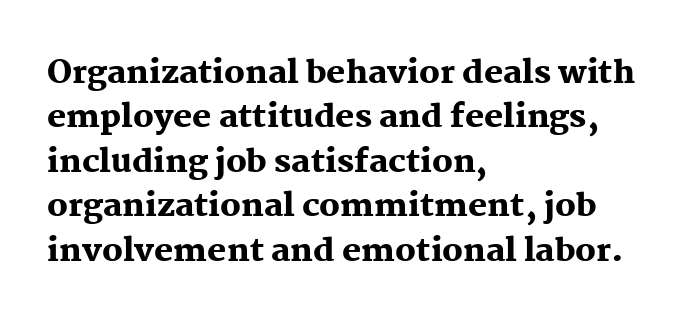
The image shows 32 px heavy serif type, upright; set left-aligned, normal line spacing (1.39x), normal letter spacing, not underlined; medium stroke contrast and a medium x-height.
